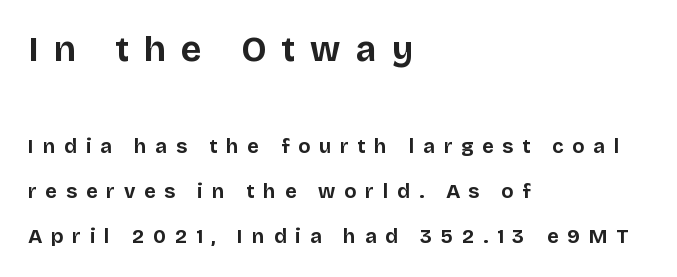
Q: Is the text bold? A: Yes.
Q: Is the text italic (slanted)? A: No, it is upright.
Q: Is the typeface a serif or a sans-serif typeface? A: Sans-serif.
Q: Is the text underlined? A: No.
Q: How is the paragraph aligned? A: Left-aligned.
Q: Is the spacing between letters normal or unusually wide? A: Unusually wide.
Q: Is the spacing between lines tight, normal or loose? A: Loose.
Q: Which block of text is set in a larger size, the first (top) or the second (bottom)? A: The first (top) one.
Q: Width (condensed, normal, or wide)? A: Normal.
Q: Stroke contrast? A: Low.
Q: x-height? A: Large.
Q: Monospaced? A: No.
